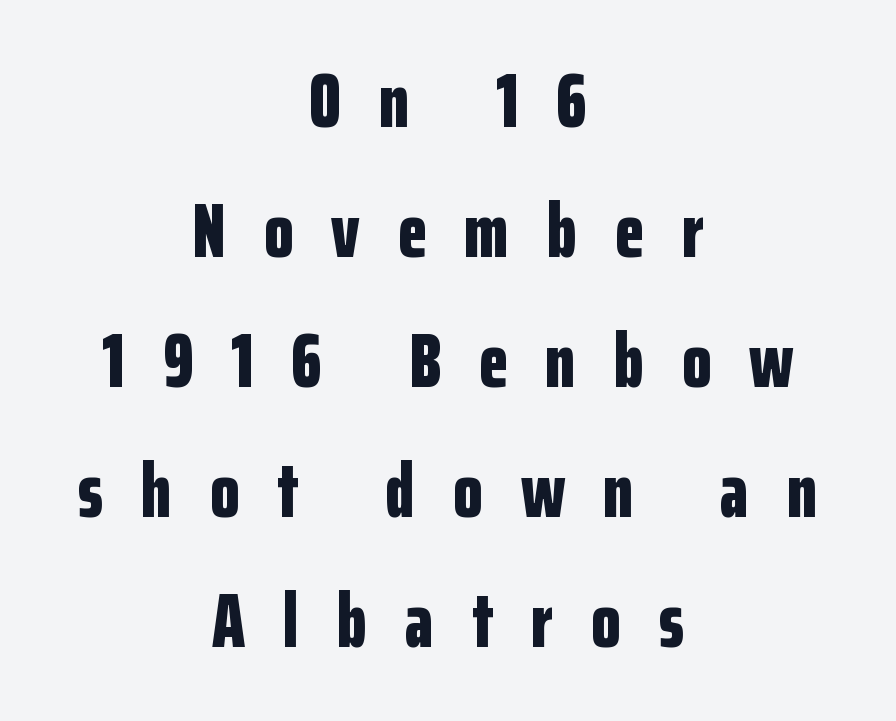
The image shows 76 px bold, condensed sans-serif type, upright; set centered, line spacing 1.71x, unusually wide letter spacing (+0.5 em), not underlined; low stroke contrast and a medium x-height.
